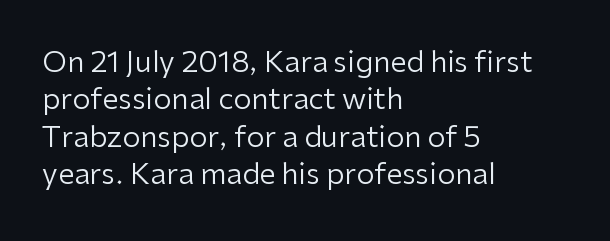
The image shows 29 px regular-weight sans-serif type, upright; set left-aligned, normal line spacing (1.29x), normal letter spacing, not underlined; low stroke contrast and a medium x-height.
